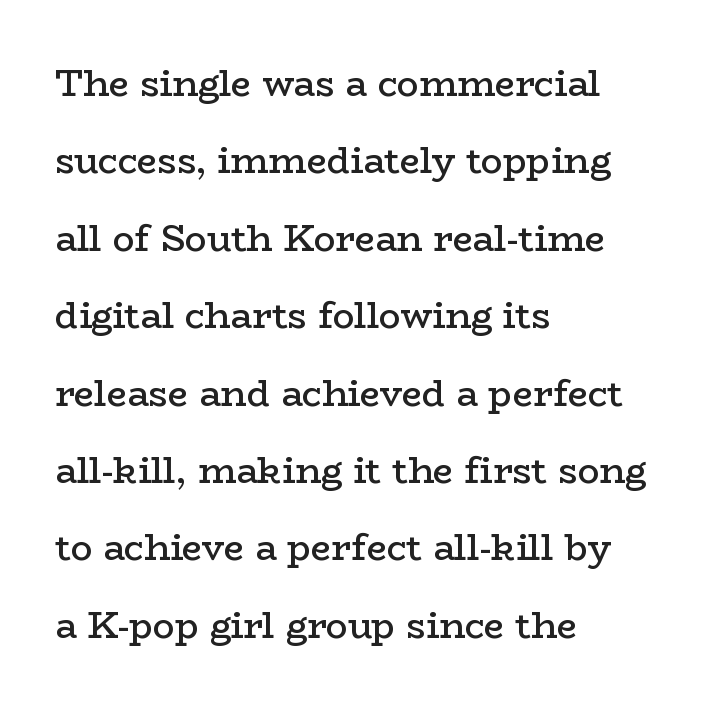
The image shows 36 px semibold, wide serif type, upright; set left-aligned, loose line spacing (2.15x), normal letter spacing, not underlined; low stroke contrast and a medium x-height.
